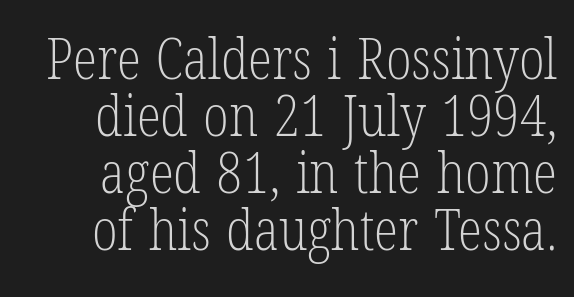
Only glyphs here, with clear space below each row. Compared with a typical body face, this is equally light or lighter still. The passage shown has conventional tracking throughout. When letters stand straight like this, we call the style roman or upright. In terms of letterform style, serifs are clearly present. This sample trades vertical openness for compactness between lines.
